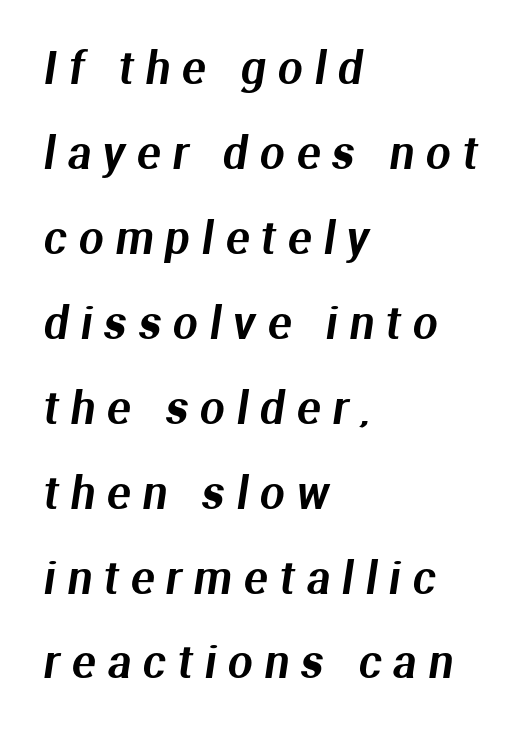
{"serif": "no", "width": "normal", "stroke_contrast": "medium", "x_height": "medium", "monospaced": "no", "underline": "no", "align": "left", "line_spacing": "loose", "line_spacing_ratio": 1.93, "letter_spacing": "wide", "letter_spacing_em": 0.27, "glyph_px": 44}
